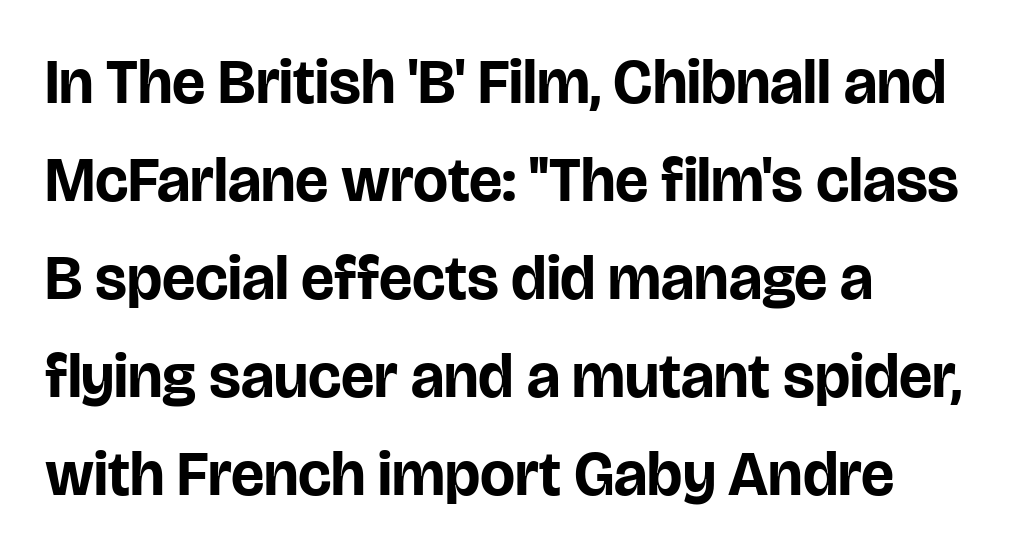
It's the straight-up-and-down kind of type. Left-aligned paragraph, ragged on the right. The rendering uses a bold face; every stroke is thick and dark. Anything drawn beneath the words? Only blank space. Vertically, the passage feels balanced, rows spaced as you'd expect. These lines are composed in type without serifs.
